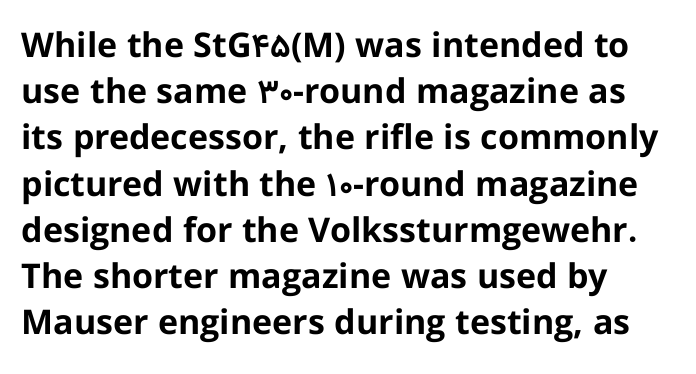
{"serif": "no", "italic": "no", "bold": "yes", "weight": "bold", "width": "normal", "stroke_contrast": "low", "x_height": "medium", "monospaced": "no", "underline": "no", "align": "left", "line_spacing": "normal", "line_spacing_ratio": 1.36, "letter_spacing": "normal", "letter_spacing_em": 0.0, "glyph_px": 34}
